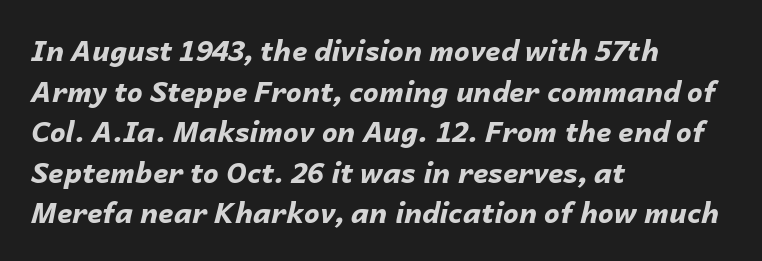
Q: Is the text bold? A: Yes.
Q: Is the text italic (slanted)? A: Yes, it leans right by about 14 degrees.
Q: Is the text underlined? A: No.
Q: How is the paragraph aligned? A: Left-aligned.
Q: Is the spacing between letters normal or unusually wide? A: Normal.
Q: Is the spacing between lines tight, normal or loose? A: Normal.
Q: Width (condensed, normal, or wide)? A: Normal.
Q: Stroke contrast? A: Low.
Q: x-height? A: Medium.
Q: Monospaced? A: No.
